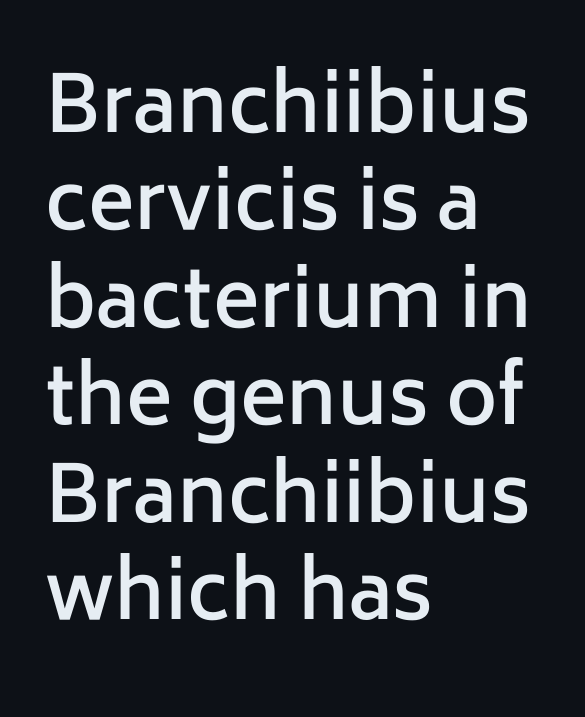
Characters follow at the spacing the type designer built in. Each new line begins a customary step beneath the previous one. Note the varied advance widths — an 'i' is clearly narrower than an 'm'. Caption: multi-line text, flush left, ragged right. Nope, not italic — everything's standing straight.
